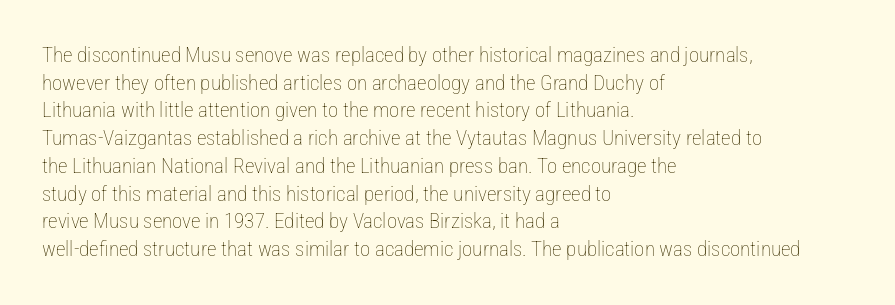
Q: Is the text bold? A: No.
Q: Is the text italic (slanted)? A: No, it is upright.
Q: Is the text underlined? A: No.
Q: How is the paragraph aligned? A: Left-aligned.
Q: Is the spacing between letters normal or unusually wide? A: Normal.
Q: Is the spacing between lines tight, normal or loose? A: Normal.
